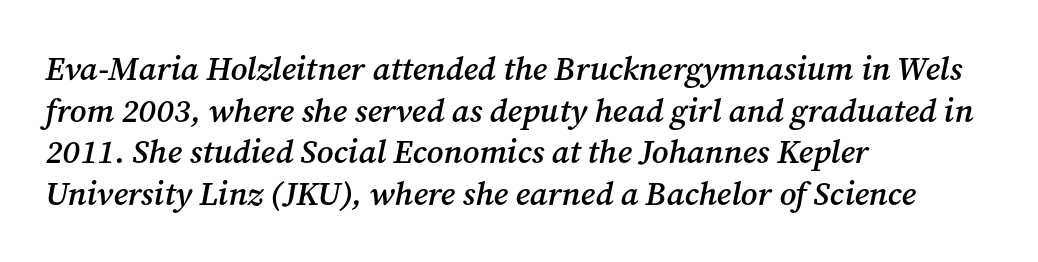
{"serif": "yes", "italic": "yes", "lean": "right", "slant_degrees": 12, "bold": "semi", "weight": "semibold", "width": "normal", "stroke_contrast": "medium", "x_height": "medium", "monospaced": "no", "underline": "no", "align": "left", "line_spacing": "normal", "line_spacing_ratio": 1.26, "letter_spacing": "normal", "letter_spacing_em": 0.0, "glyph_px": 33}
